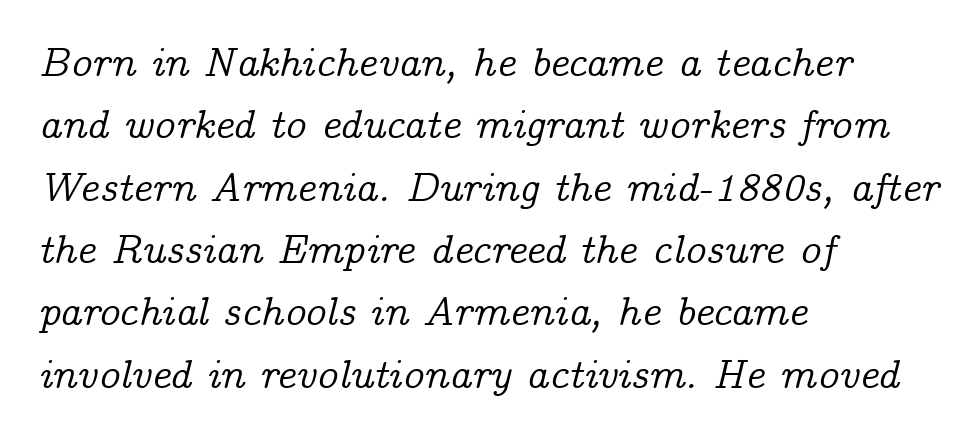
{"serif": "yes", "italic": "yes", "lean": "right", "slant_degrees": 14, "width": "normal", "stroke_contrast": "low", "x_height": "medium", "monospaced": "no", "underline": "no", "align": "left", "line_spacing": "normal", "line_spacing_ratio": 1.52, "letter_spacing": "normal", "letter_spacing_em": 0.0, "glyph_px": 41}
